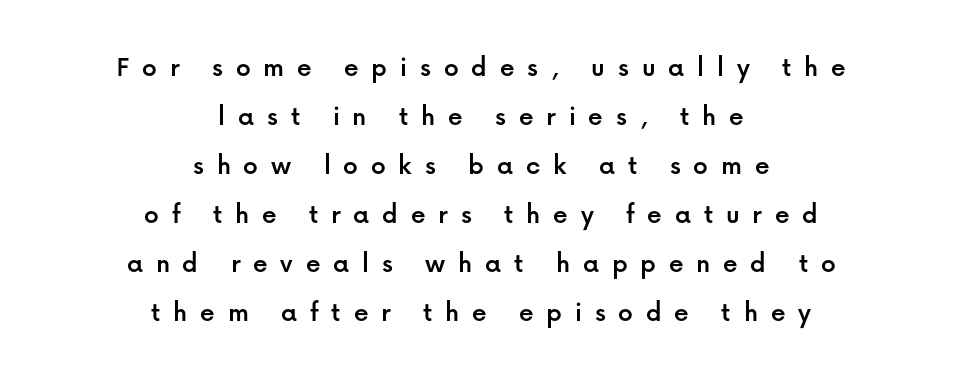
Q: Is the text italic (slanted)? A: No, it is upright.
Q: Is the typeface a serif or a sans-serif typeface? A: Sans-serif.
Q: Is the text underlined? A: No.
Q: How is the paragraph aligned? A: Centered.
Q: Is the spacing between letters normal or unusually wide? A: Unusually wide.
Q: Is the spacing between lines tight, normal or loose? A: Normal.
Q: Width (condensed, normal, or wide)? A: Normal.
Q: Stroke contrast? A: Low.
Q: x-height? A: Medium.
Q: Monospaced? A: No.
